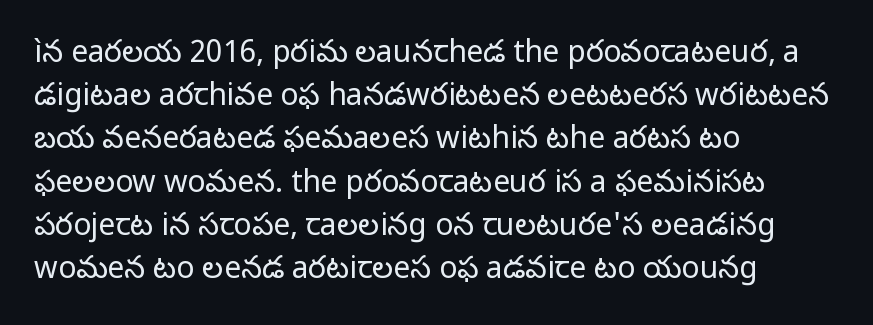
The image shows 30 px regular-weight sans-serif type, upright; set left-aligned, normal line spacing (1.44x), normal letter spacing, not underlined; low stroke contrast and a medium x-height.
